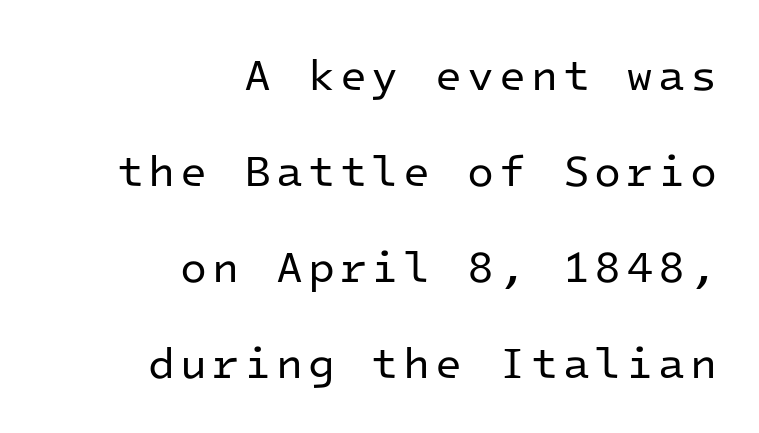
The image shows 44 px regular-weight sans-serif type, upright, monospaced; set right-aligned, loose line spacing (2.18x), not underlined; low stroke contrast and a medium x-height.
